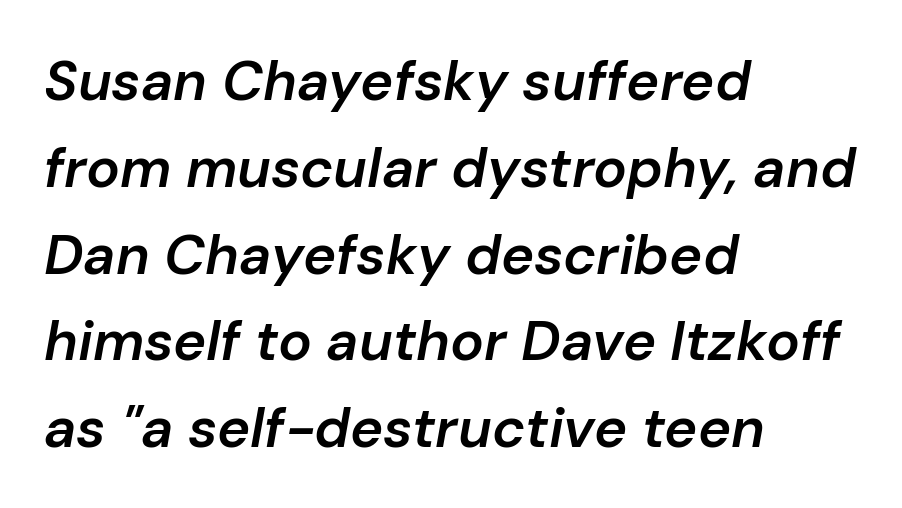
{"italic": "yes", "lean": "right", "slant_degrees": 10, "bold": "semi", "weight": "semibold", "width": "normal", "stroke_contrast": "low", "x_height": "medium", "monospaced": "no", "underline": "no", "align": "left", "line_spacing": "normal", "line_spacing_ratio": 1.55, "letter_spacing": "normal", "letter_spacing_em": 0.0, "glyph_px": 56}
